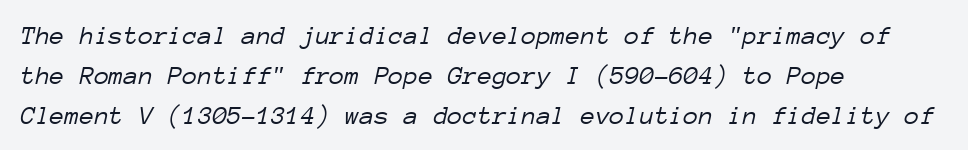
Q: Is the text bold? A: No.
Q: Is the text italic (slanted)? A: Yes, it leans right by about 12 degrees.
Q: Is the text underlined? A: No.
Q: How is the paragraph aligned? A: Left-aligned.
Q: Is the spacing between letters normal or unusually wide? A: Normal.
Q: Is the spacing between lines tight, normal or loose? A: Normal.
